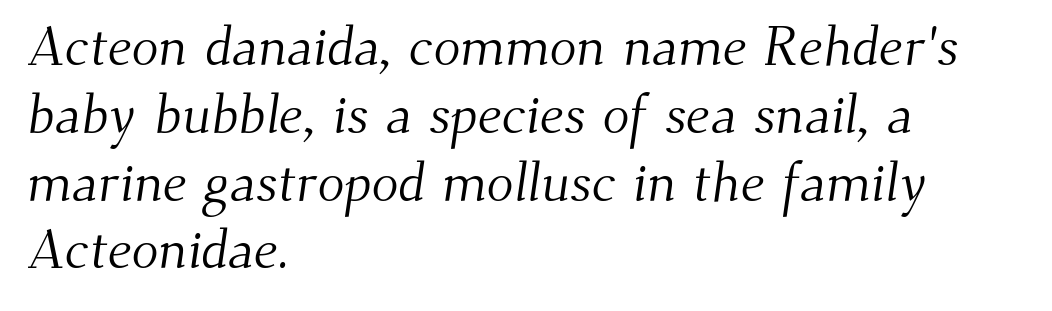
Do the characters align in a grid? No, the font is proportional. The letters carry serifs — small finishing strokes at the ends of their stems. Visually the block forms a straight wall on the left and a jagged coastline on the right. Underlining? Definitely not there.
